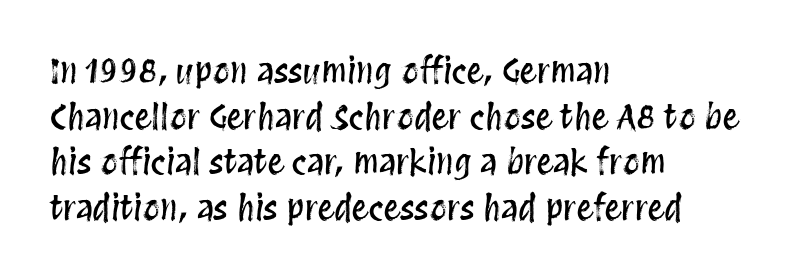
The image shows 34 px condensed type, upright; set left-aligned, normal line spacing (1.34x), normal letter spacing, not underlined; medium stroke contrast and a large x-height.
